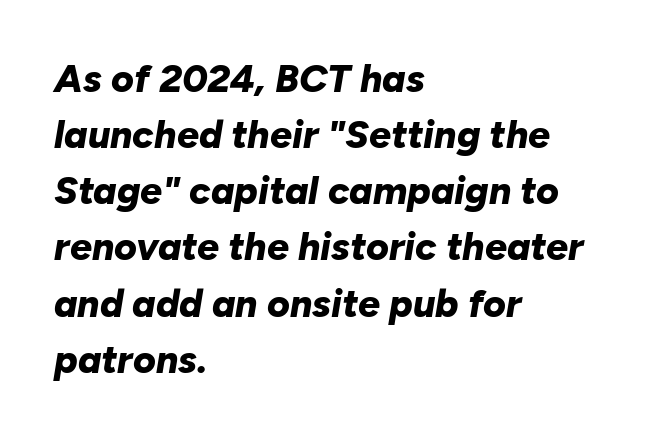
Q: Is the text bold? A: Yes.
Q: Is the text italic (slanted)? A: Yes, it leans right by about 10 degrees.
Q: Is the text underlined? A: No.
Q: How is the paragraph aligned? A: Left-aligned.
Q: Is the spacing between letters normal or unusually wide? A: Normal.
Q: Is the spacing between lines tight, normal or loose? A: Normal.
Q: Width (condensed, normal, or wide)? A: Normal.
Q: Stroke contrast? A: Low.
Q: x-height? A: Medium.
Q: Monospaced? A: No.
